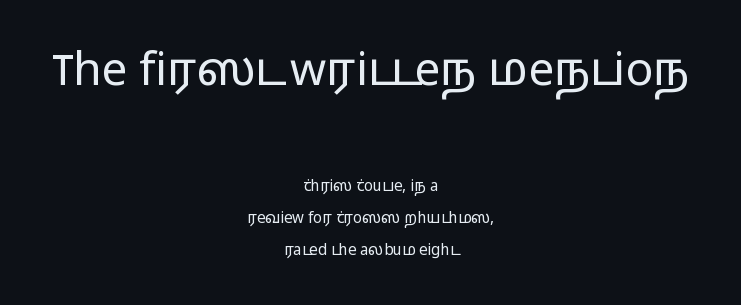
{"serif": "no", "italic": "no", "bold": "no", "weight": "light", "width": "wide", "stroke_contrast": "low", "x_height": "medium", "monospaced": "no", "underline": "no", "align": "center", "line_spacing": "loose", "line_spacing_ratio": 2.14, "letter_spacing": "normal", "letter_spacing_em": 0.0, "larger_block": "first", "size_ratio": 3.07, "glyph_px": 46}
